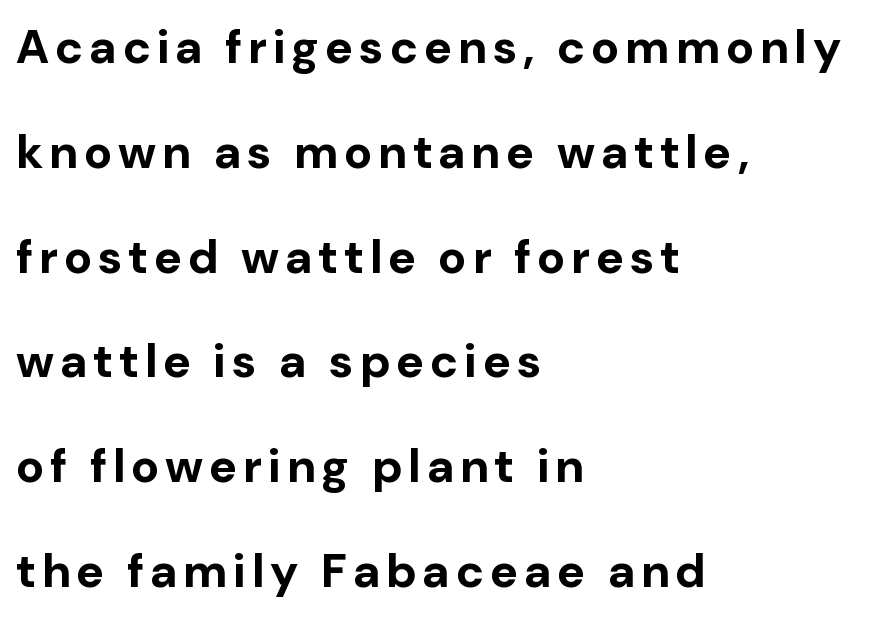
The image shows 47 px bold sans-serif type, upright; set left-aligned, loose line spacing (2.23x), not underlined; low stroke contrast and a medium x-height.
